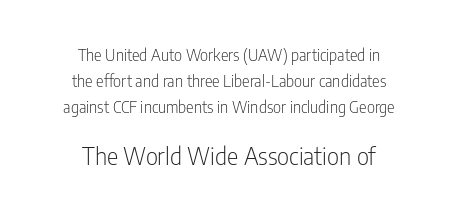
The image shows 24 px text type, upright; set centered, normal line spacing (1.61x), normal letter spacing, not underlined; the second (bottom) block is 1.5x larger.
